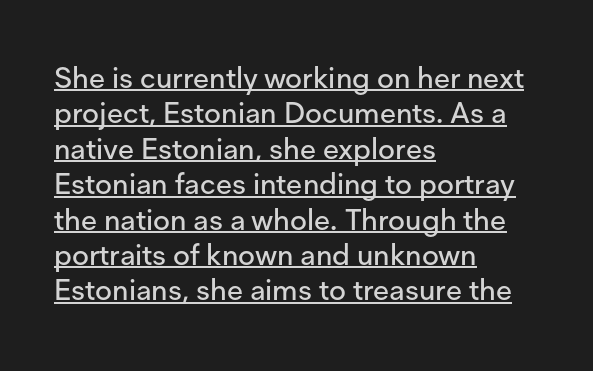
The image shows 29 px sans-serif type, upright; set left-aligned, line spacing 1.22x, normal letter spacing, underlined; low stroke contrast and a medium x-height.
